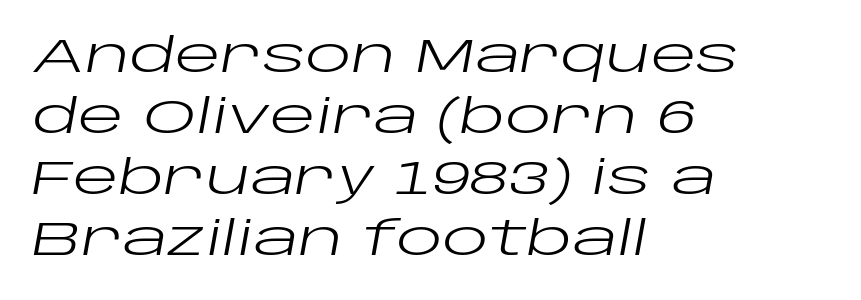
{"italic": "yes", "lean": "right", "slant_degrees": 10, "bold": "no", "weight": "regular", "width": "wide", "stroke_contrast": "low", "x_height": "large", "monospaced": "no", "underline": "no", "align": "left", "line_spacing": "normal", "line_spacing_ratio": 1.27, "letter_spacing": "normal", "letter_spacing_em": 0.0, "glyph_px": 48}
